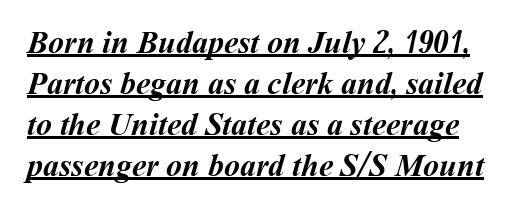
On the weight axis this lands at bold, roughly 700. In terms of letterspacing, this is plain default setting. Note the varied advance widths — an 'i' is clearly narrower than an 'm'. Does a line run under the words? Yes, clearly. Reading down the column, the eye jumps a familiar distance to each next line.
